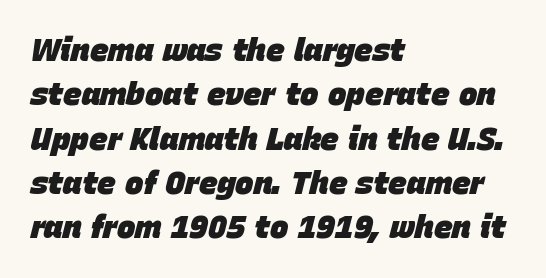
{"italic": "yes", "lean": "right", "slant_degrees": 15, "bold": "yes", "weight": "heavy", "width": "normal", "stroke_contrast": "low", "x_height": "large", "monospaced": "no", "underline": "no", "align": "left", "line_spacing": "normal", "line_spacing_ratio": 1.43, "letter_spacing": "normal", "letter_spacing_em": 0.0, "glyph_px": 31}
